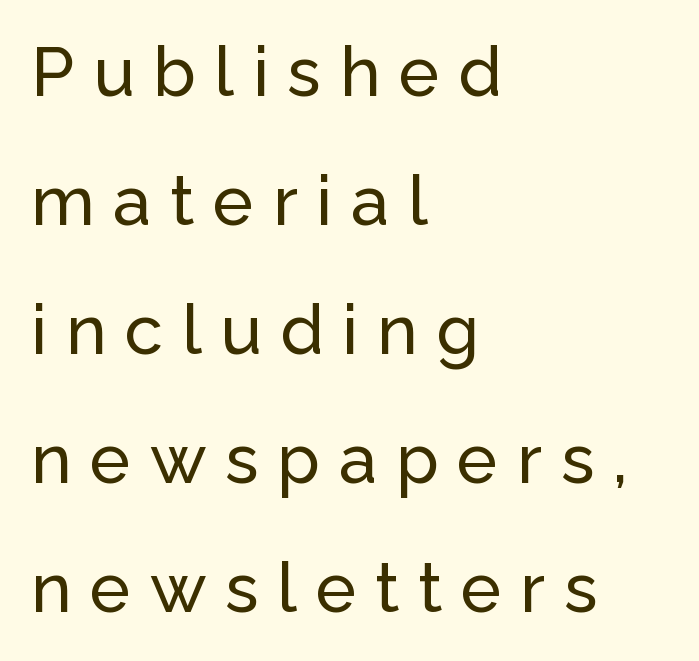
Q: Is the text italic (slanted)? A: No, it is upright.
Q: Is the typeface a serif or a sans-serif typeface? A: Sans-serif.
Q: Is the text underlined? A: No.
Q: How is the paragraph aligned? A: Left-aligned.
Q: Is the spacing between letters normal or unusually wide? A: Unusually wide.
Q: Width (condensed, normal, or wide)? A: Normal.
Q: Stroke contrast? A: Low.
Q: x-height? A: Medium.
Q: Monospaced? A: No.
